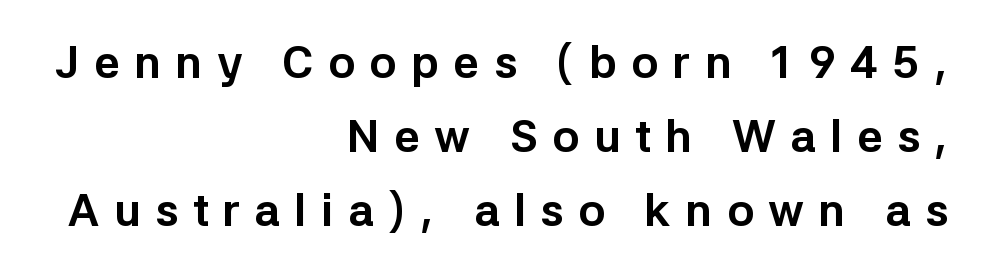
The image shows 45 px bold sans-serif type, upright; set right-aligned, normal line spacing (1.65x), unusually wide letter spacing (+0.32 em), not underlined; low stroke contrast and a medium x-height.
